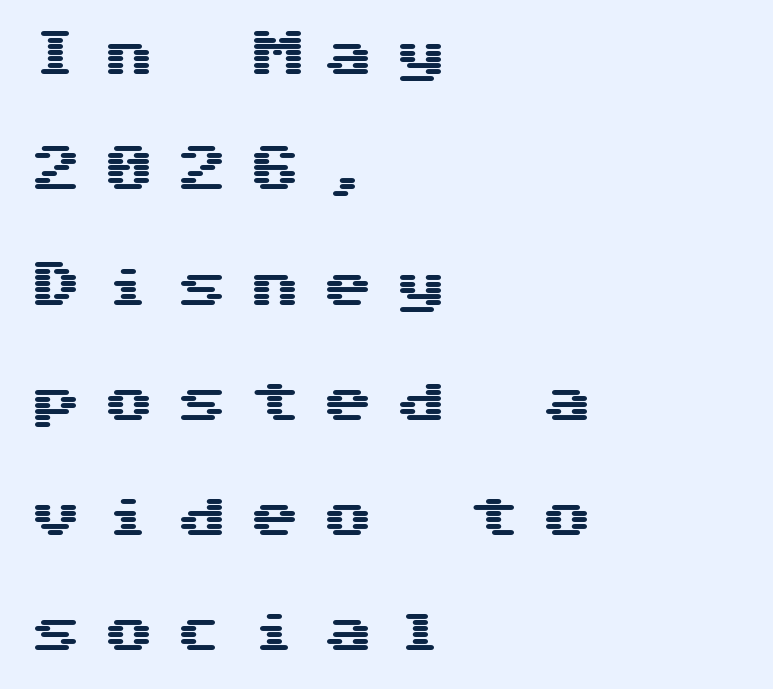
Q: Is the text italic (slanted)? A: No, it is upright.
Q: Is the typeface a serif or a sans-serif typeface? A: Sans-serif.
Q: Is the text underlined? A: No.
Q: How is the paragraph aligned? A: Left-aligned.
Q: Is the spacing between letters normal or unusually wide? A: Unusually wide.
Q: Is the spacing between lines tight, normal or loose? A: Loose.
Q: Width (condensed, normal, or wide)? A: Wide.
Q: Stroke contrast? A: Medium.
Q: x-height? A: Medium.
Q: Monospaced? A: Yes.
